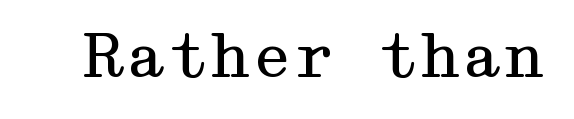
The typesetting does not lean heavy: it is not bold. Characters remain perfectly vertical along every line. Just letters on the line, the space beneath them empty. Little horizontal feet cap the strokes, marking this as serif type.
